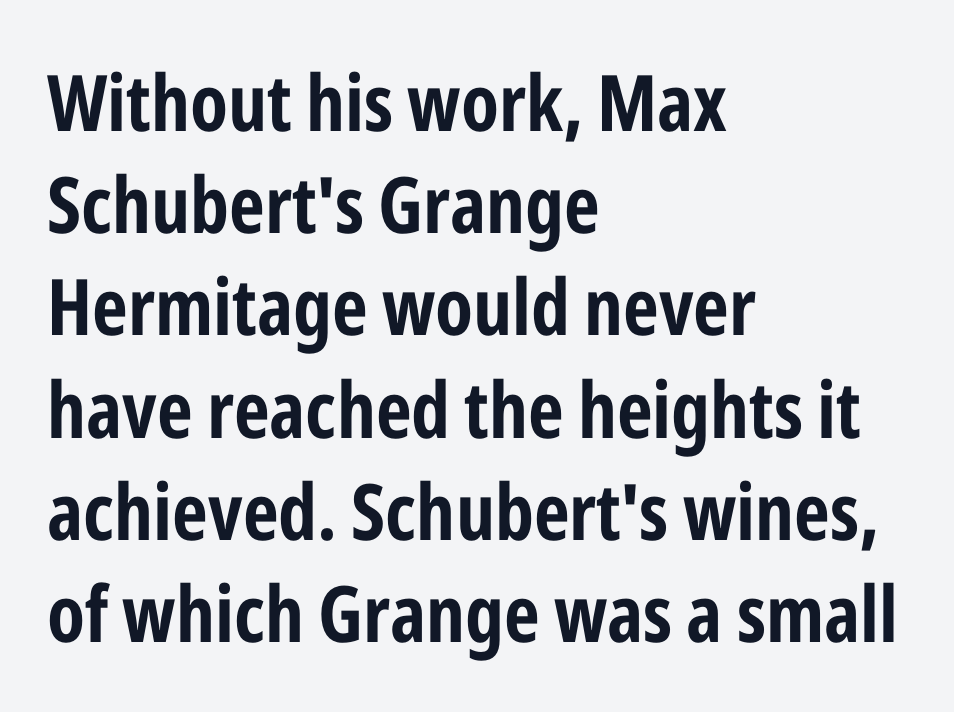
{"serif": "no", "italic": "no", "bold": "yes", "weight": "bold", "width": "condensed", "stroke_contrast": "low", "x_height": "medium", "monospaced": "no", "underline": "no", "align": "left", "line_spacing": "normal", "line_spacing_ratio": 1.31, "letter_spacing": "normal", "letter_spacing_em": 0.0, "glyph_px": 78}
